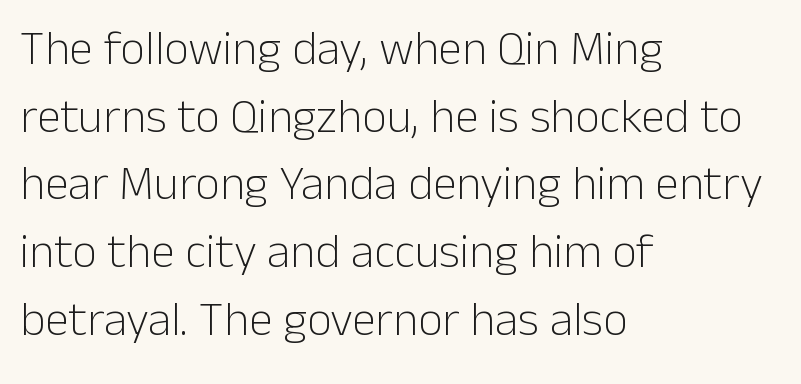
The image shows 48 px light sans-serif type, upright; set left-aligned, normal line spacing (1.41x), normal letter spacing, not underlined; low stroke contrast and a medium x-height.
